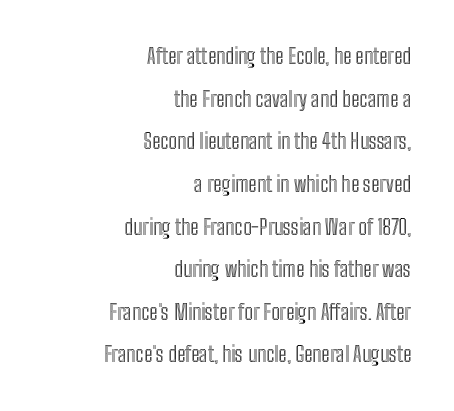
Q: Is the text italic (slanted)? A: No, it is upright.
Q: Is the text underlined? A: No.
Q: How is the paragraph aligned? A: Right-aligned.
Q: Is the spacing between letters normal or unusually wide? A: Normal.
Q: Is the spacing between lines tight, normal or loose? A: Loose.
